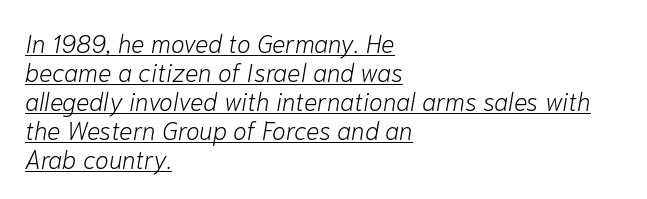
{"italic": "yes", "lean": "right", "slant_degrees": 10, "bold": "no", "underline": "yes", "align": "left", "line_spacing_ratio": 1.16, "letter_spacing": "normal", "letter_spacing_em": 0.0, "glyph_px": 25}
